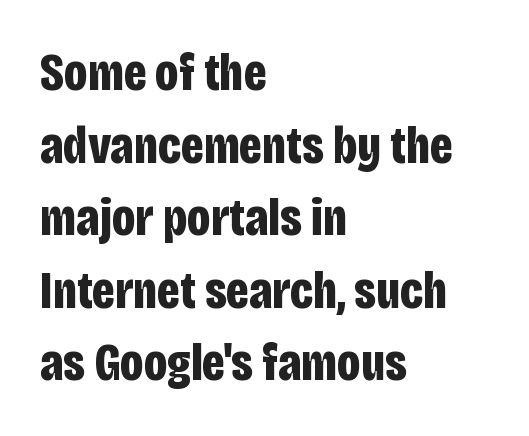
Q: Is the text bold? A: Yes.
Q: Is the text italic (slanted)? A: No, it is upright.
Q: Is the typeface a serif or a sans-serif typeface? A: Sans-serif.
Q: Is the text underlined? A: No.
Q: How is the paragraph aligned? A: Left-aligned.
Q: Is the spacing between letters normal or unusually wide? A: Normal.
Q: Is the spacing between lines tight, normal or loose? A: Normal.
Q: Width (condensed, normal, or wide)? A: Condensed.
Q: Stroke contrast? A: Low.
Q: x-height? A: Large.
Q: Monospaced? A: No.
